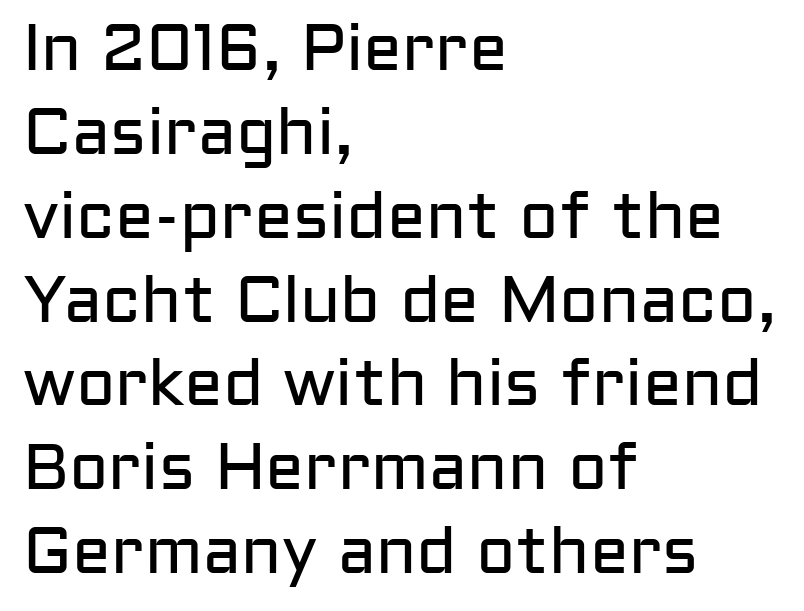
Baseline-to-baseline distance is the conventional proportion of letter height. Leftover space on each line is placed entirely after the last word. If you drew a line through each stem, it would be perfectly vertical. Descender tails drop into unmarked territory. Is this a sans? Yes — the strokes have no serifs. Proportional: the letters do not fall into vertical columns.
